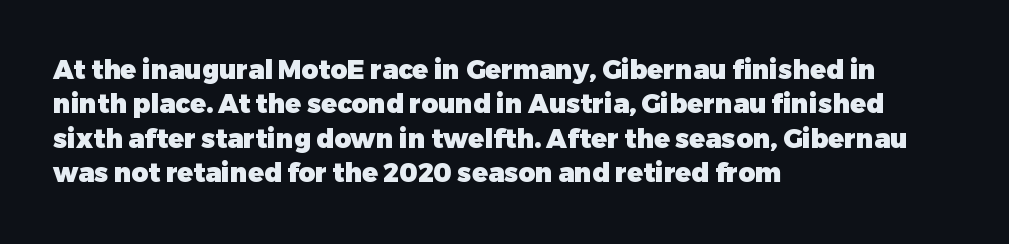
{"italic": "no", "bold": "yes", "underline": "no", "align": "left", "line_spacing": "normal", "line_spacing_ratio": 1.32, "letter_spacing": "normal", "letter_spacing_em": 0.0, "glyph_px": 26}
